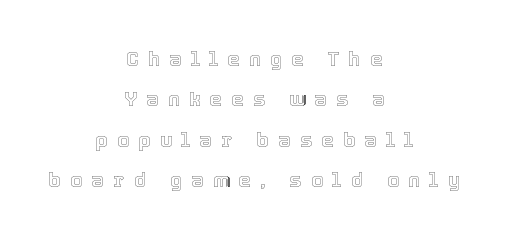
{"italic": "no", "underline": "no", "align": "center", "line_spacing": "loose", "line_spacing_ratio": 2.02, "letter_spacing": "wide", "letter_spacing_em": 0.46, "glyph_px": 20}
